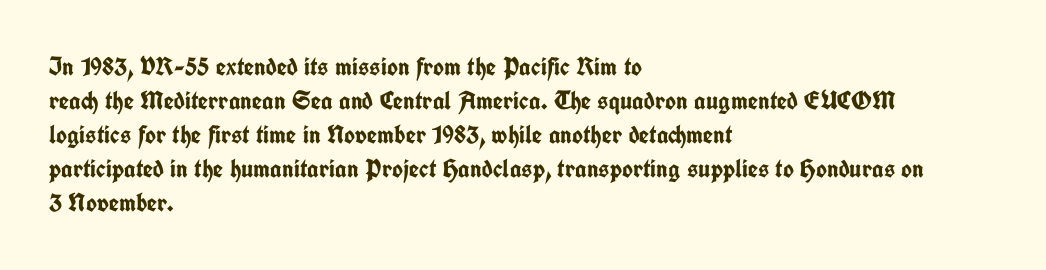
Typeset ragged right — the left edge is the straight one. Words float on clear page, feet unadorned. Vertically, the passage feels balanced, rows spaced as you'd expect. This sample uses plain, unmodified letter spacing. Summary of weight: heavy, a full bold. Characters remain perfectly vertical along every line.
